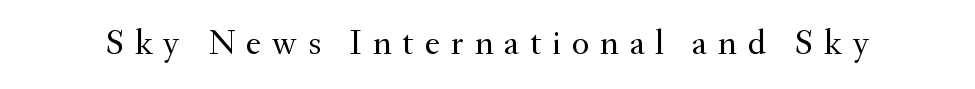
Each row of text sits above clean, open space. The passage shown has open, widely tracked lettering throughout. Are there feet on the stems? There are — it's a serif. Stroke thickness stays within the range of a standard reading face or lighter.
